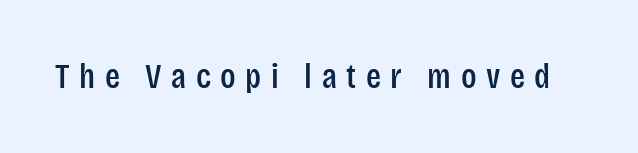
{"serif": "no", "italic": "no", "width": "condensed", "stroke_contrast": "low", "x_height": "large", "monospaced": "no", "underline": "no", "letter_spacing": "wide", "letter_spacing_em": 0.27, "glyph_px": 35}
